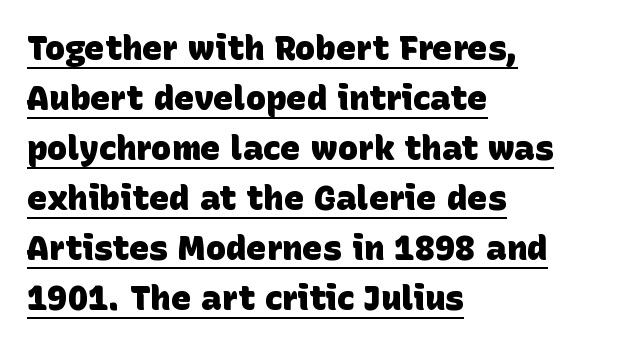
{"serif": "no", "bold": "yes", "weight": "heavy", "width": "normal", "stroke_contrast": "low", "x_height": "large", "monospaced": "no", "underline": "yes", "align": "left", "line_spacing": "normal", "line_spacing_ratio": 1.47, "letter_spacing": "normal", "letter_spacing_em": 0.0, "glyph_px": 34}
